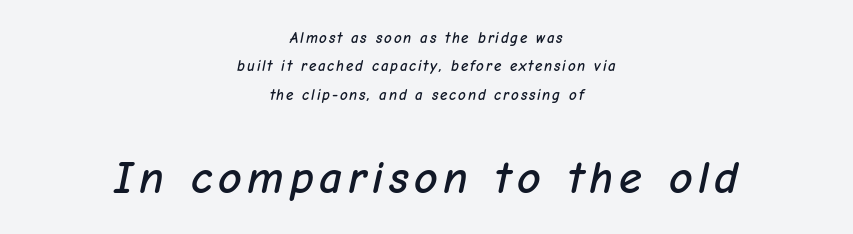
Is the type slanted? Yes — the strokes lean at a clear angle. Varying glyph widths throughout — classic text-font behaviour. The face used here appears at its bigger size in the lower chunk. The string is rendered with underlining switched off. Visually the block forms a symmetrical silhouette, jagged on both flanks.
